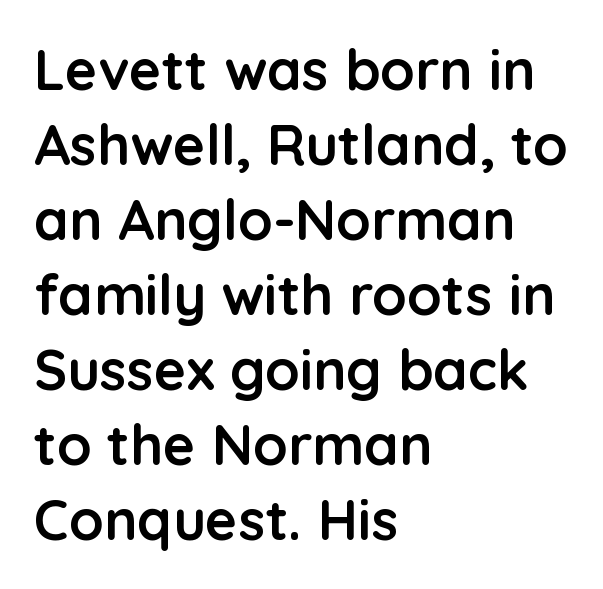
The image shows 56 px semibold sans-serif type, upright; set left-aligned, normal line spacing (1.34x), normal letter spacing, not underlined; low stroke contrast and a medium x-height.
